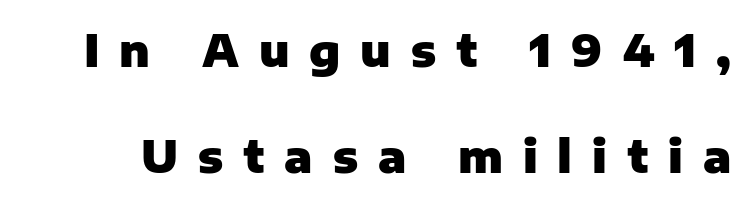
Q: Is the text bold? A: Yes.
Q: Is the text italic (slanted)? A: No, it is upright.
Q: Is the typeface a serif or a sans-serif typeface? A: Sans-serif.
Q: Is the text underlined? A: No.
Q: Is the spacing between letters normal or unusually wide? A: Unusually wide.
Q: Is the spacing between lines tight, normal or loose? A: Loose.
Q: Width (condensed, normal, or wide)? A: Normal.
Q: Stroke contrast? A: Low.
Q: x-height? A: Medium.
Q: Monospaced? A: No.
